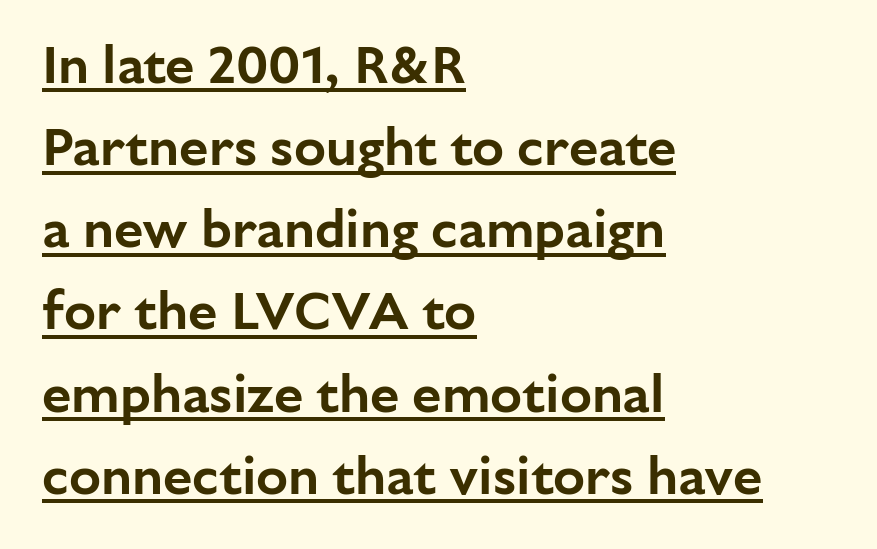
{"serif": "no", "italic": "no", "width": "normal", "stroke_contrast": "low", "x_height": "medium", "monospaced": "no", "underline": "yes", "align": "left", "line_spacing": "normal", "line_spacing_ratio": 1.55, "letter_spacing": "normal", "letter_spacing_em": 0.0, "glyph_px": 53}
